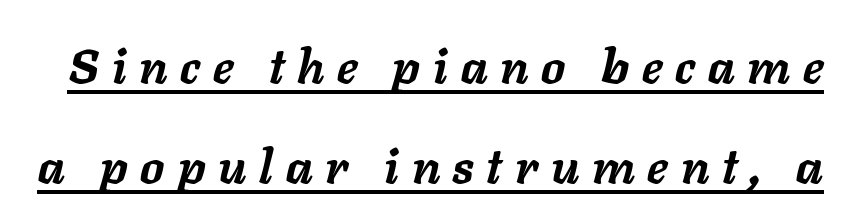
Observe the lean: these are italic letterforms. Tracking value appears strongly positive — letters spread wide. The face used here is proportionally spaced, like ordinary book or web type. These lines carry a lot of weight — the face is fully bold.
